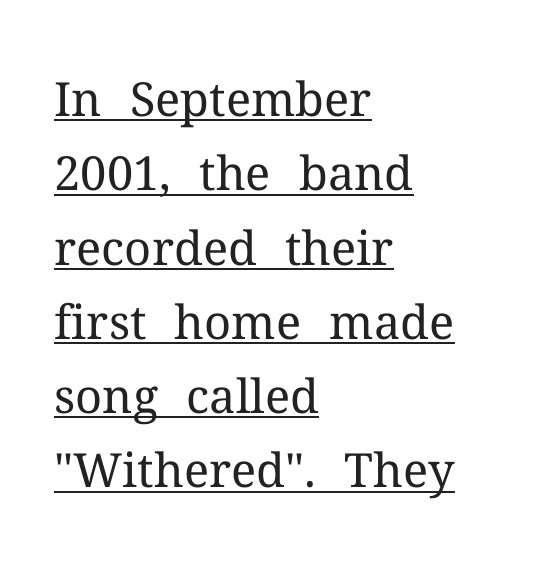
{"serif": "yes", "italic": "no", "bold": "no", "weight": "regular", "width": "normal", "stroke_contrast": "medium", "x_height": "medium", "monospaced": "no", "underline": "yes", "align": "left", "line_spacing": "normal", "line_spacing_ratio": 1.58, "letter_spacing": "normal", "letter_spacing_em": 0.0, "glyph_px": 47}
